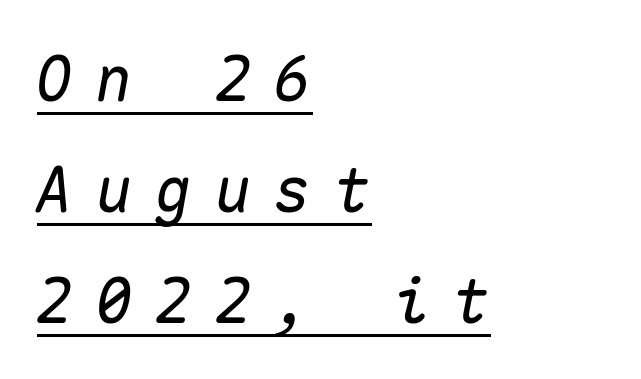
Q: Is the text italic (slanted)? A: Yes, it leans right by about 10 degrees.
Q: Is the text underlined? A: Yes.
Q: How is the paragraph aligned? A: Left-aligned.
Q: Is the spacing between letters normal or unusually wide? A: Unusually wide.
Q: Width (condensed, normal, or wide)? A: Normal.
Q: Stroke contrast? A: Medium.
Q: x-height? A: Medium.
Q: Monospaced? A: Yes.
